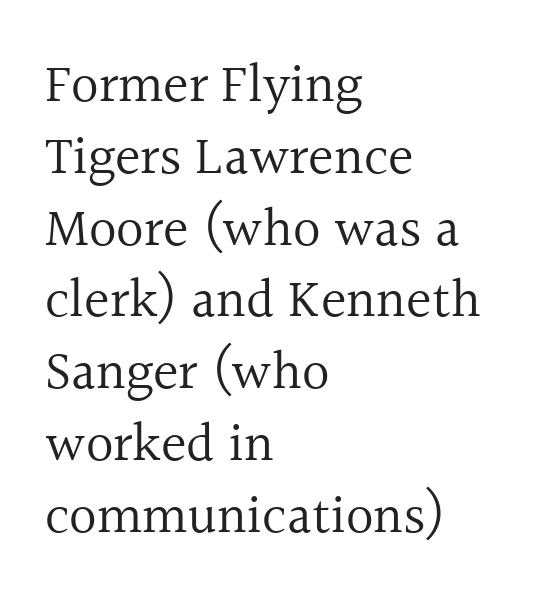
The image shows 54 px regular-weight serif type, upright; set left-aligned, normal line spacing (1.33x), normal letter spacing, not underlined; a medium x-height.
